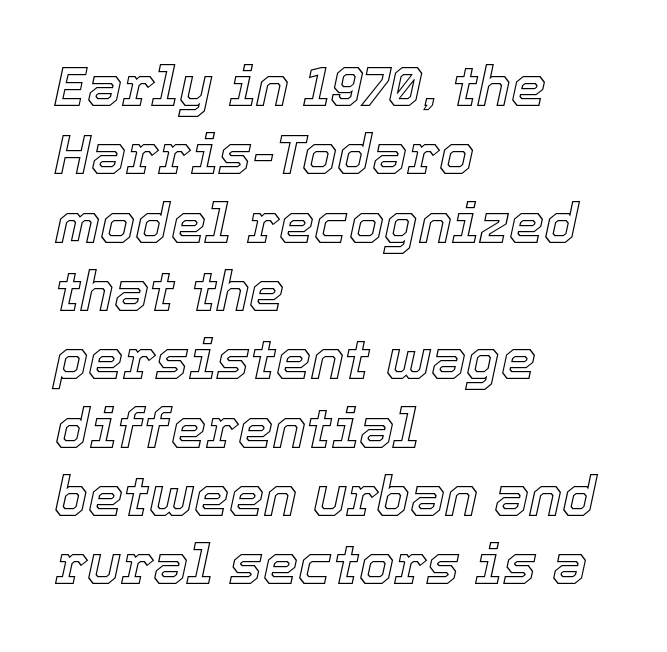
This sample is left-justified, so line endings fall wherever the words run out. The words here are not underlined. This sample uses an oblique cut, with every glyph tilted off the vertical. Do the characters align in a grid? No, the font is proportional. The rendering keeps characters at their native spacing.
